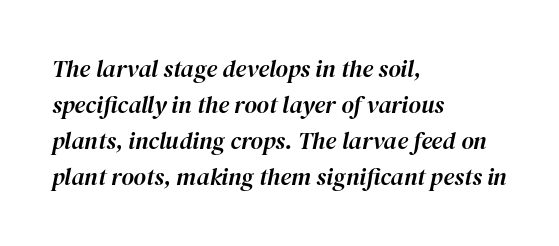
Q: Is the text italic (slanted)? A: Yes, it leans right by about 12 degrees.
Q: Is the text underlined? A: No.
Q: How is the paragraph aligned? A: Left-aligned.
Q: Is the spacing between letters normal or unusually wide? A: Normal.
Q: Is the spacing between lines tight, normal or loose? A: Normal.
